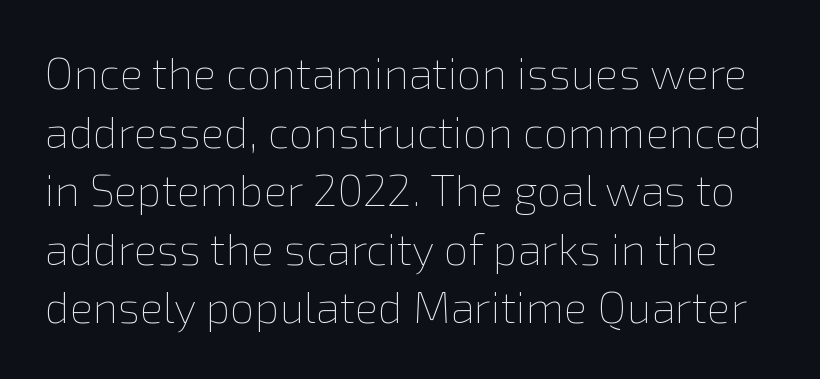
Q: Is the text bold? A: No.
Q: Is the text italic (slanted)? A: No, it is upright.
Q: Is the text underlined? A: No.
Q: Is the spacing between letters normal or unusually wide? A: Normal.
Q: Is the spacing between lines tight, normal or loose? A: Normal.
Q: Width (condensed, normal, or wide)? A: Normal.
Q: x-height? A: Medium.
Q: Monospaced? A: No.
